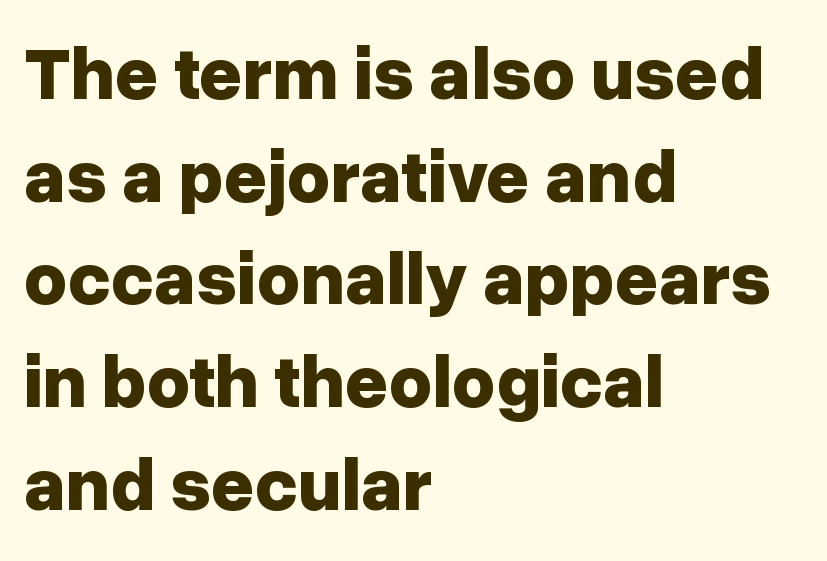
Set as a true bold cut, around the 700 mark. A typesetter would call this zero additional tracking. Posture: vertical. Left-aligned paragraph, ragged on the right. Here the designer chose a conventional face with non-uniform glyph widths. Honestly, the row spacing looks completely unremarkable.
